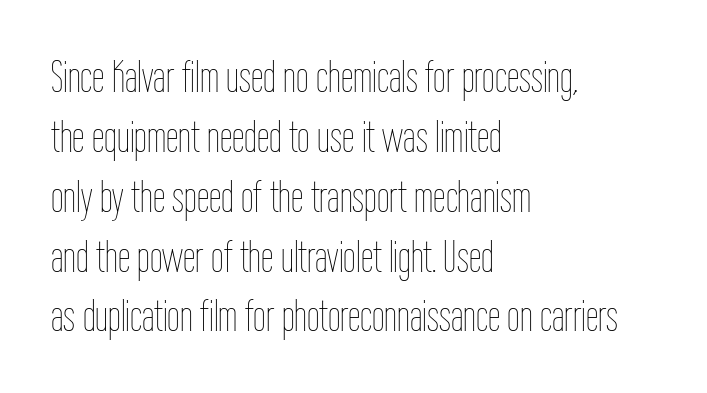
Any mark beneath the type? The region is blank. The text block is weighted toward the left margin, trailing off unevenly rightward. Reading down the column, the eye jumps a familiar distance to each next line. The typesetting does not lean heavy: it is not bold. Is the letter spacing exaggerated? No — it looks like the ordinary default.
